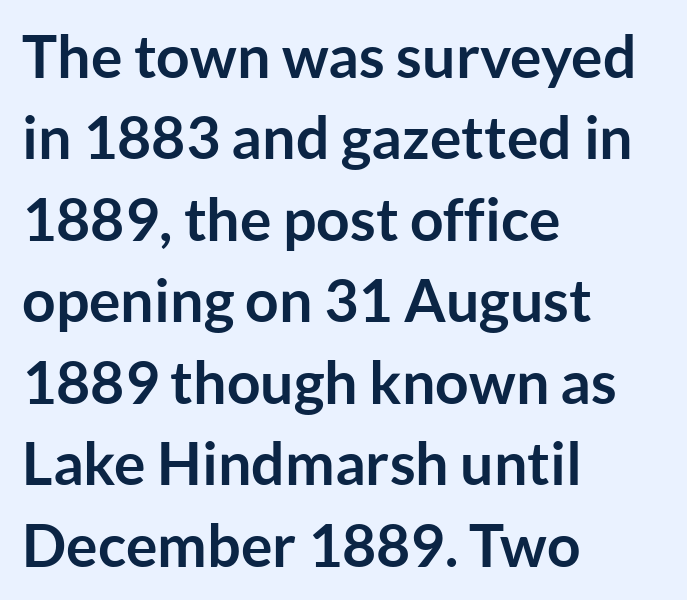
Q: Is the text bold? A: Yes.
Q: Is the text italic (slanted)? A: No, it is upright.
Q: Is the typeface a serif or a sans-serif typeface? A: Sans-serif.
Q: Is the text underlined? A: No.
Q: How is the paragraph aligned? A: Left-aligned.
Q: Is the spacing between letters normal or unusually wide? A: Normal.
Q: Is the spacing between lines tight, normal or loose? A: Normal.
Q: Width (condensed, normal, or wide)? A: Normal.
Q: Stroke contrast? A: Low.
Q: x-height? A: Medium.
Q: Monospaced? A: No.
